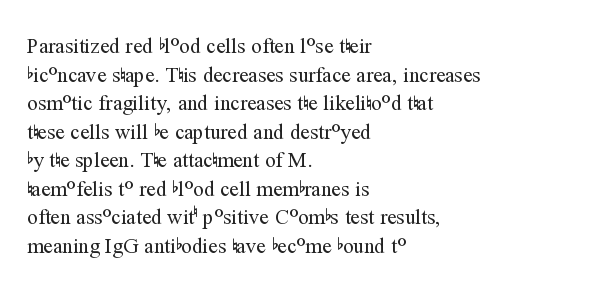
Line beginnings align vertically; line endings do not. Whoever set this chose a conventional vertical rhythm. Stroke mass is kept to a normal reading level or below. Nobody touched the tracking dial on this one.
